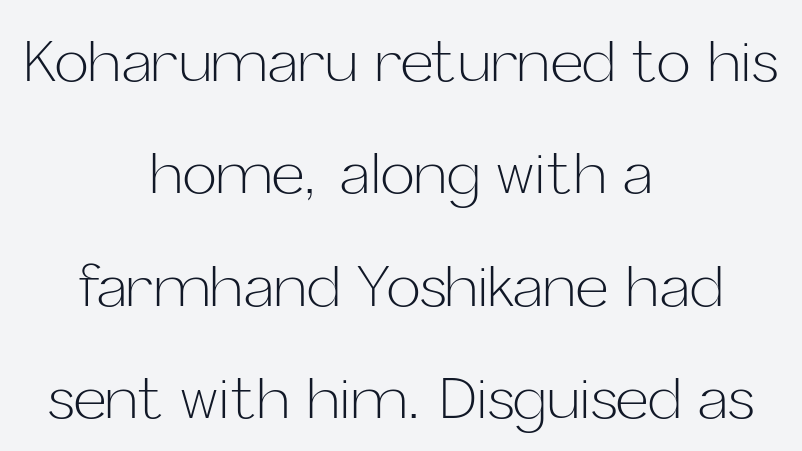
Q: Is the text bold? A: No.
Q: Is the text italic (slanted)? A: No, it is upright.
Q: Is the typeface a serif or a sans-serif typeface? A: Sans-serif.
Q: Is the text underlined? A: No.
Q: How is the paragraph aligned? A: Centered.
Q: Is the spacing between letters normal or unusually wide? A: Normal.
Q: Is the spacing between lines tight, normal or loose? A: Loose.
Q: Width (condensed, normal, or wide)? A: Normal.
Q: Stroke contrast? A: Low.
Q: x-height? A: Medium.
Q: Monospaced? A: No.
